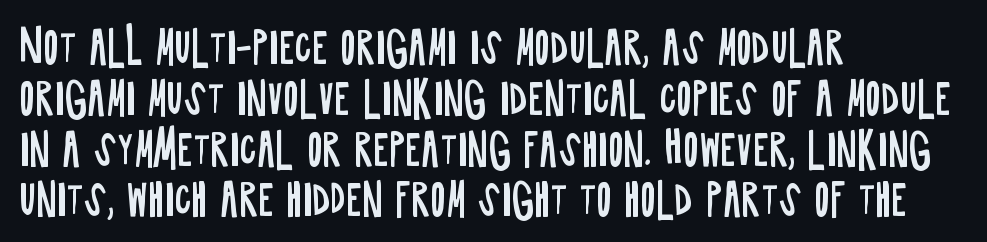
Q: Is the text bold? A: No.
Q: Is the text italic (slanted)? A: No, it is upright.
Q: Is the typeface a serif or a sans-serif typeface? A: Sans-serif.
Q: Is the text underlined? A: No.
Q: How is the paragraph aligned? A: Left-aligned.
Q: Is the spacing between letters normal or unusually wide? A: Normal.
Q: Width (condensed, normal, or wide)? A: Condensed.
Q: Stroke contrast? A: Low.
Q: x-height? A: Large.
Q: Monospaced? A: No.
